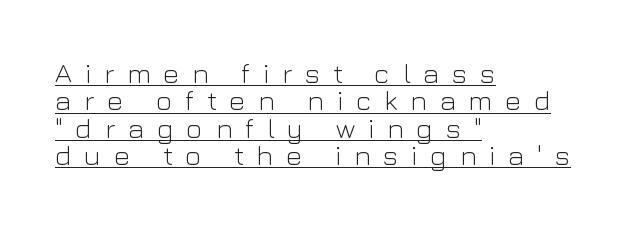
Q: Is the text bold? A: No.
Q: Is the text italic (slanted)? A: No, it is upright.
Q: Is the typeface a serif or a sans-serif typeface? A: Sans-serif.
Q: Is the text underlined? A: Yes.
Q: How is the paragraph aligned? A: Left-aligned.
Q: Is the spacing between letters normal or unusually wide? A: Unusually wide.
Q: Is the spacing between lines tight, normal or loose? A: Tight.
Q: Width (condensed, normal, or wide)? A: Normal.
Q: Stroke contrast? A: Low.
Q: x-height? A: Medium.
Q: Monospaced? A: No.
